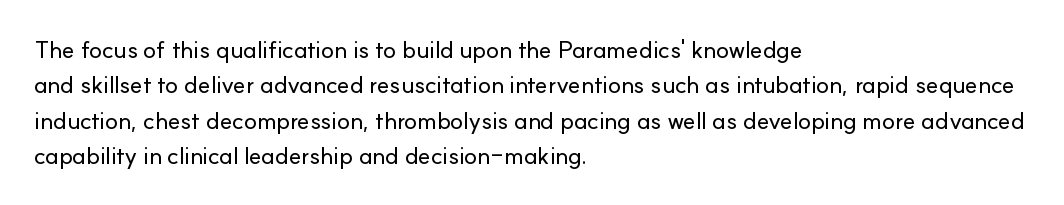
The image shows 24 px text type, upright; set left-aligned, normal line spacing (1.47x), normal letter spacing, not underlined.
